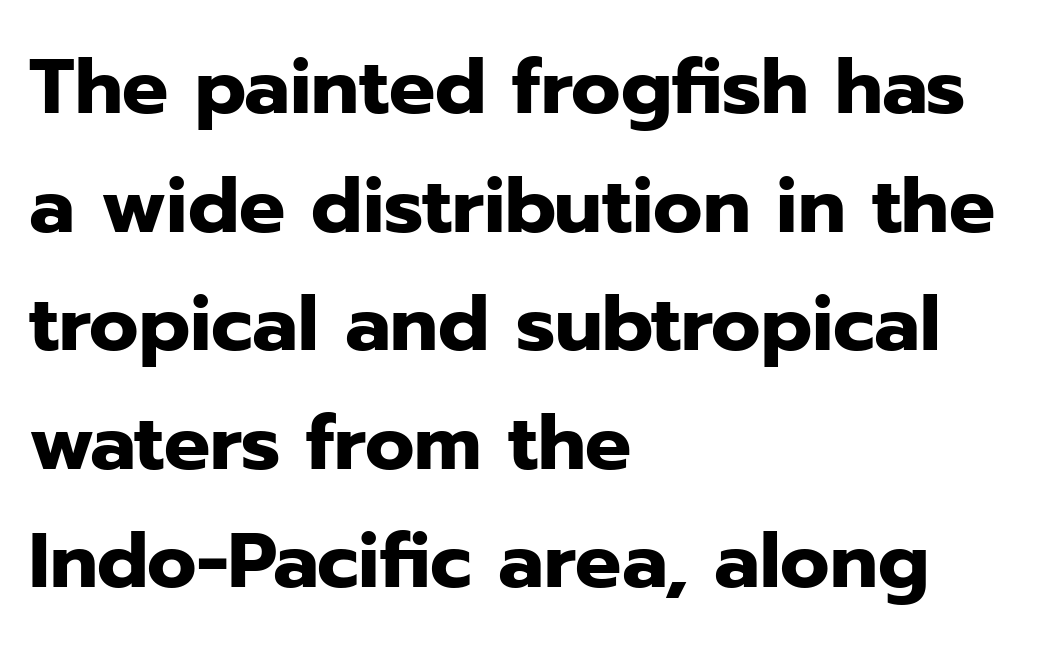
{"serif": "no", "italic": "no", "bold": "yes", "weight": "heavy", "width": "normal", "stroke_contrast": "low", "x_height": "medium", "monospaced": "no", "underline": "no", "align": "left", "line_spacing": "normal", "line_spacing_ratio": 1.54, "letter_spacing": "normal", "letter_spacing_em": 0.0, "glyph_px": 77}
